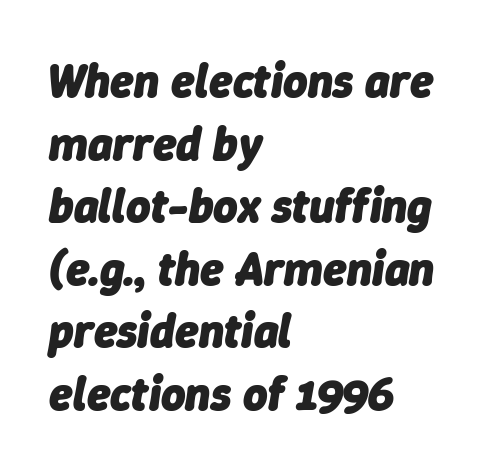
{"italic": "yes", "lean": "right", "slant_degrees": 9, "bold": "yes", "weight": "heavy", "width": "normal", "stroke_contrast": "low", "x_height": "medium", "monospaced": "no", "underline": "no", "align": "left", "line_spacing": "normal", "line_spacing_ratio": 1.33, "letter_spacing": "normal", "letter_spacing_em": 0.0, "glyph_px": 47}
